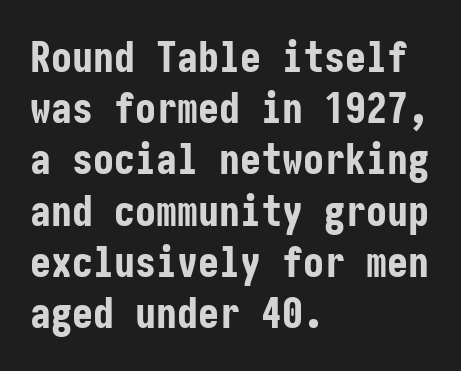
Q: Is the text bold? A: Yes.
Q: Is the text italic (slanted)? A: No, it is upright.
Q: Is the typeface a serif or a sans-serif typeface? A: Sans-serif.
Q: Is the text underlined? A: No.
Q: How is the paragraph aligned? A: Left-aligned.
Q: Is the spacing between letters normal or unusually wide? A: Normal.
Q: Width (condensed, normal, or wide)? A: Condensed.
Q: Stroke contrast? A: Low.
Q: x-height? A: Medium.
